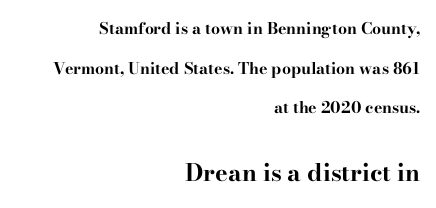
The image shows 24 px bold type, upright; set right-aligned, loose line spacing (2.48x), normal letter spacing, not underlined; the second (bottom) block is 1.5x larger.
